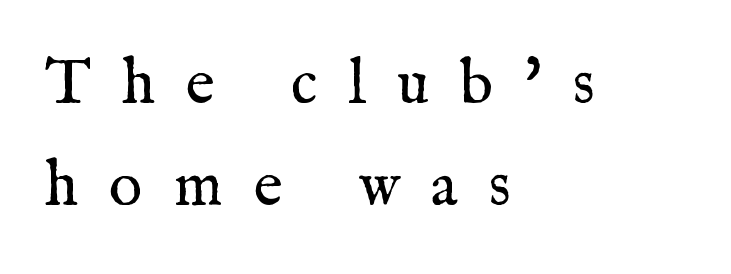
Q: Is the text bold? A: No.
Q: Is the text italic (slanted)? A: No, it is upright.
Q: Is the typeface a serif or a sans-serif typeface? A: Serif.
Q: Is the text underlined? A: No.
Q: How is the paragraph aligned? A: Left-aligned.
Q: Is the spacing between letters normal or unusually wide? A: Unusually wide.
Q: Is the spacing between lines tight, normal or loose? A: Normal.
Q: Width (condensed, normal, or wide)? A: Normal.
Q: Stroke contrast? A: Medium.
Q: x-height? A: Medium.
Q: Monospaced? A: No.
